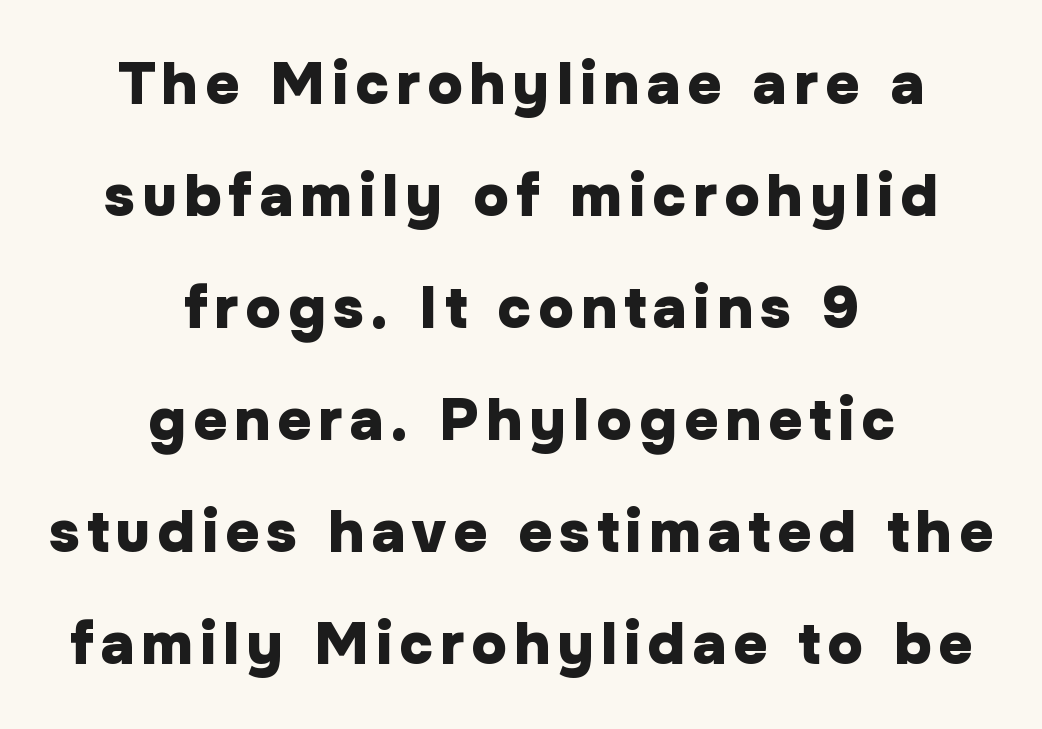
The face used here is proportionally spaced, like ordinary book or web type. The lettering stays uniformly vertical, giving the passage a roman look. The face used here has the dense, thick strokes of a bold. The gap between lines stays unmarked. Teacher's note: observe the equal gaps on both sides — that is centered alignment.
